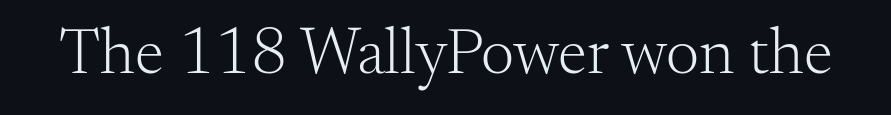
Spacing verdict: proportional, widths tailored to each character. Tracking value appears to be zero — textbook default spacing. Posture: upright roman. The characters display serif detailing at their extremities. Ink coverage per letter is moderate at most.
